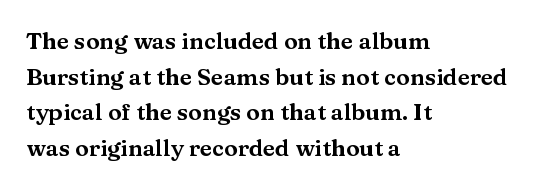
{"italic": "no", "underline": "no", "align": "left", "line_spacing": "normal", "line_spacing_ratio": 1.55, "letter_spacing": "normal", "letter_spacing_em": 0.0, "glyph_px": 23}
